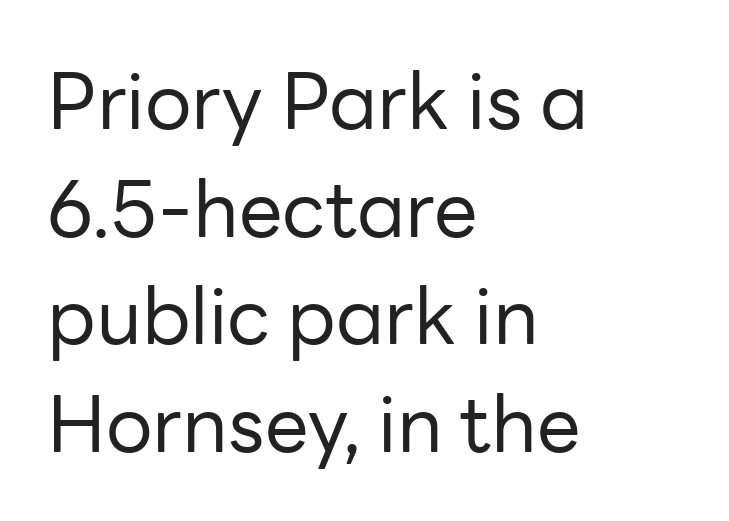
You could not count columns in this text — the font is proportionally spaced. This sample uses an upright cut, with every glyph sitting square on the baseline. Check the space under the baseline: it is left empty. All the whitespace from short lines collects on the right. Characters follow at the spacing the type designer built in.
